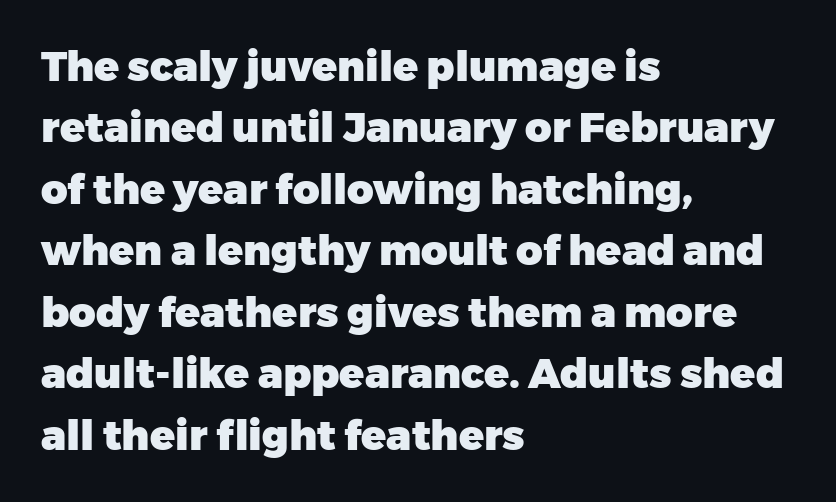
{"serif": "no", "italic": "no", "bold": "yes", "weight": "heavy", "width": "normal", "stroke_contrast": "low", "x_height": "medium", "monospaced": "no", "underline": "no", "align": "left", "line_spacing": "normal", "line_spacing_ratio": 1.5, "letter_spacing": "normal", "letter_spacing_em": 0.0, "glyph_px": 41}
